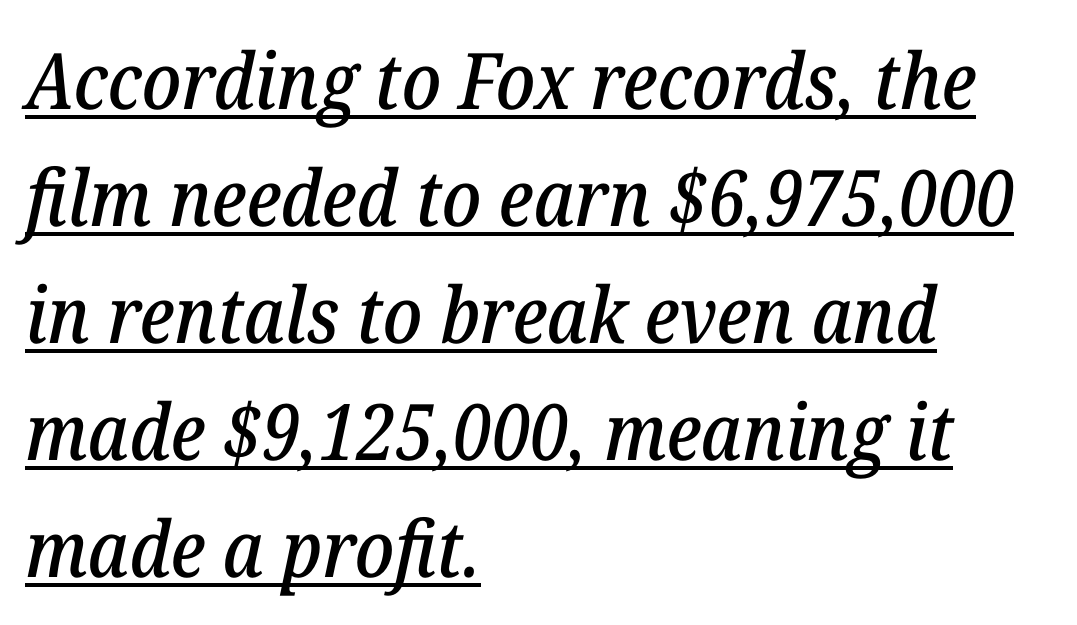
The image shows 78 px serif type, italic (leaning right); set left-aligned, normal line spacing (1.5x), normal letter spacing, underlined; low stroke contrast and a medium x-height.
